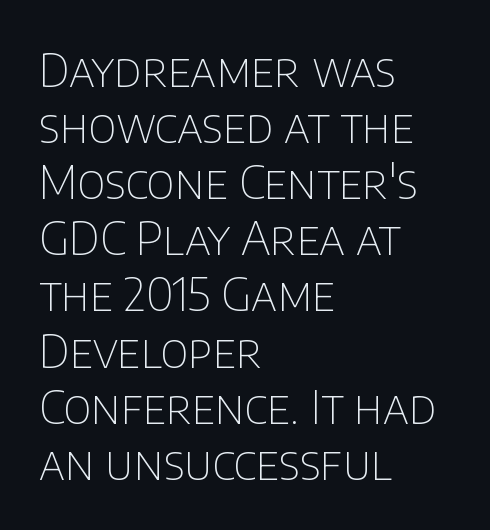
Q: Is the text bold? A: No.
Q: Is the text italic (slanted)? A: No, it is upright.
Q: Is the typeface a serif or a sans-serif typeface? A: Sans-serif.
Q: Is the text underlined? A: No.
Q: How is the paragraph aligned? A: Left-aligned.
Q: Is the spacing between letters normal or unusually wide? A: Normal.
Q: Width (condensed, normal, or wide)? A: Normal.
Q: Stroke contrast? A: Low.
Q: x-height? A: Large.
Q: Monospaced? A: No.
